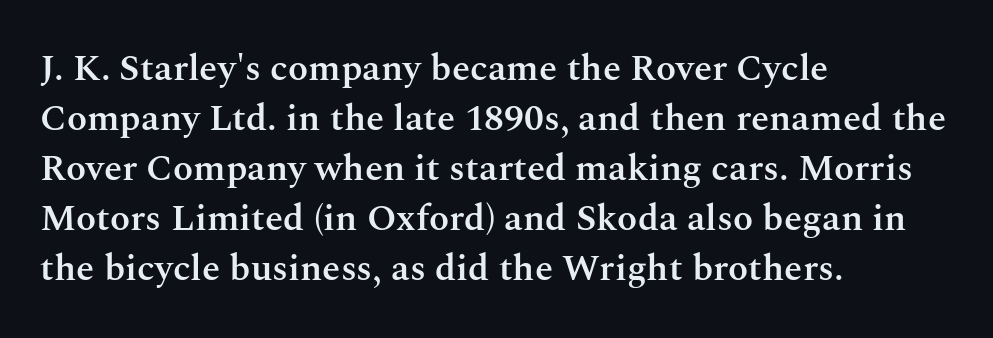
{"serif": "yes", "italic": "no", "bold": "semi", "weight": "semibold", "width": "normal", "stroke_contrast": "medium", "x_height": "medium", "monospaced": "no", "underline": "no", "align": "left", "line_spacing": "normal", "line_spacing_ratio": 1.35, "letter_spacing": "normal", "letter_spacing_em": 0.0, "glyph_px": 37}
